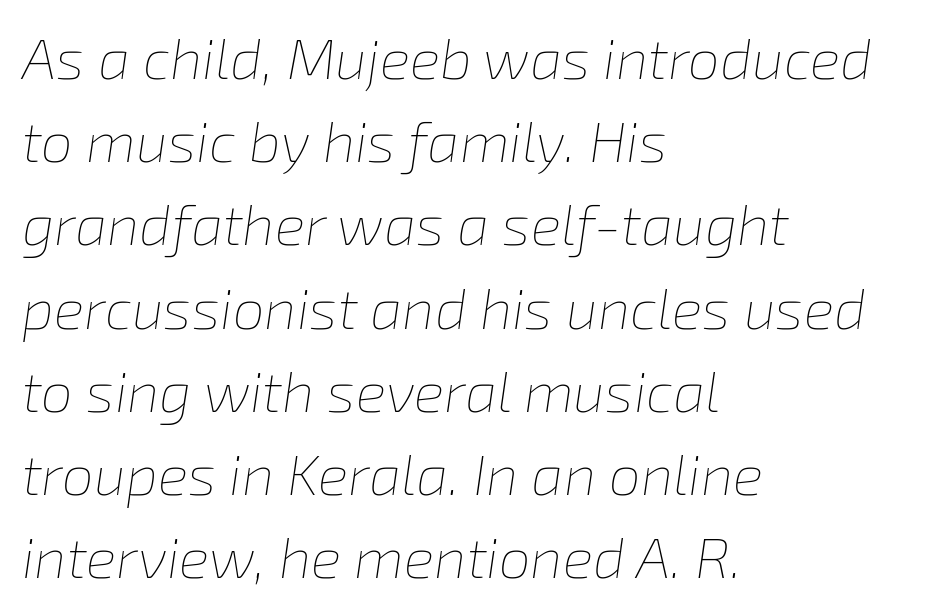
The image shows 57 px thin type, italic (leaning right); set left-aligned, normal line spacing (1.46x), normal letter spacing, not underlined; low stroke contrast and a medium x-height.
